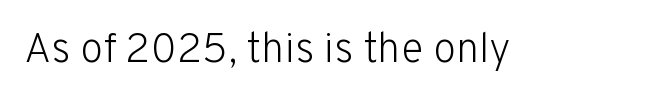
The image shows 42 px light sans-serif type, upright; set normal letter spacing, not underlined; low stroke contrast and a medium x-height.
